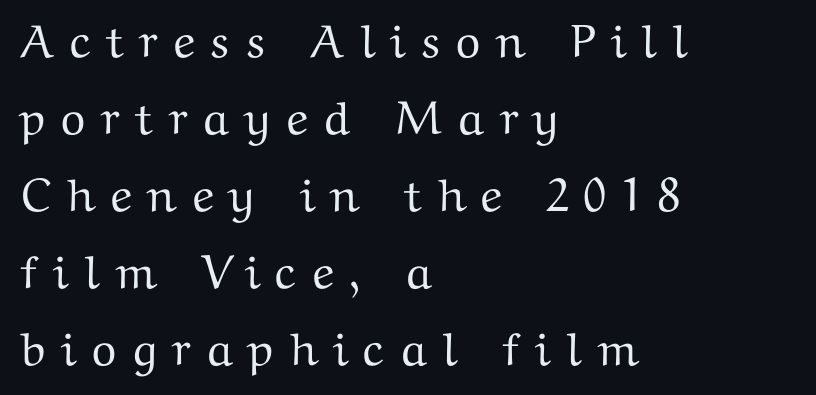
{"serif": "yes", "italic": "no", "width": "wide", "stroke_contrast": "medium", "x_height": "medium", "monospaced": "no", "underline": "no", "align": "left", "line_spacing": "normal", "line_spacing_ratio": 1.64, "letter_spacing": "wide", "letter_spacing_em": 0.29, "glyph_px": 47}
